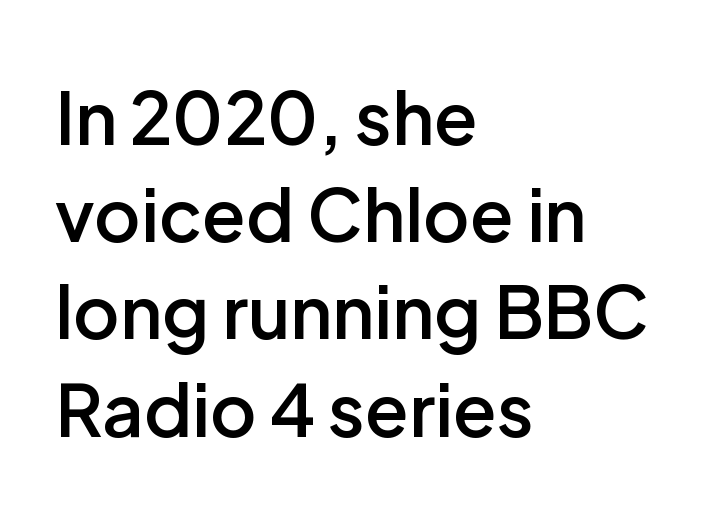
Q: Is the text bold? A: Semi-bold.
Q: Is the text italic (slanted)? A: No, it is upright.
Q: Is the typeface a serif or a sans-serif typeface? A: Sans-serif.
Q: Is the text underlined? A: No.
Q: How is the paragraph aligned? A: Left-aligned.
Q: Is the spacing between letters normal or unusually wide? A: Normal.
Q: Is the spacing between lines tight, normal or loose? A: Normal.
Q: Width (condensed, normal, or wide)? A: Normal.
Q: Stroke contrast? A: Low.
Q: x-height? A: Medium.
Q: Monospaced? A: No.
